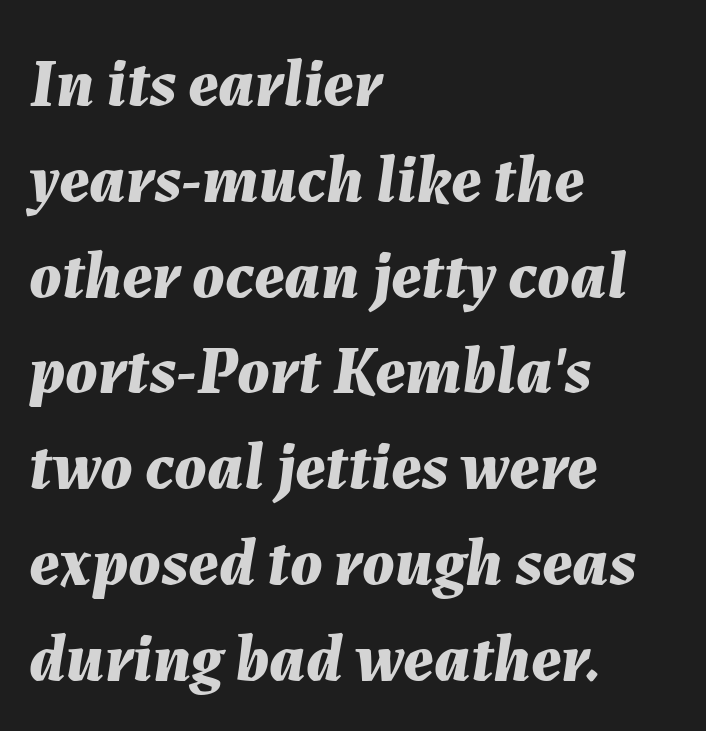
The image shows 67 px bold type, italic (leaning right); set left-aligned, normal line spacing (1.43x), normal letter spacing, not underlined; medium stroke contrast and a medium x-height.
